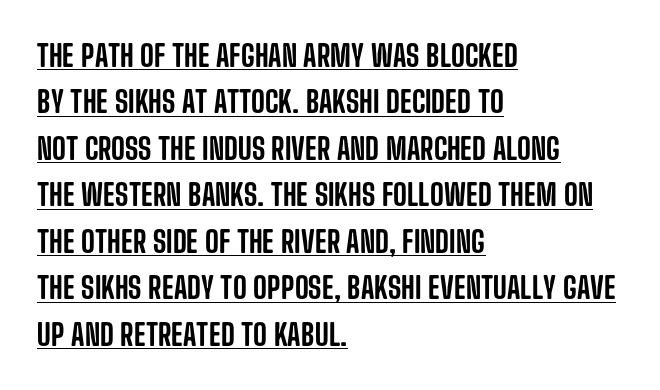
The image shows 30 px condensed sans-serif type, upright; set left-aligned, normal line spacing (1.55x), normal letter spacing, underlined; low stroke contrast and a large x-height.
